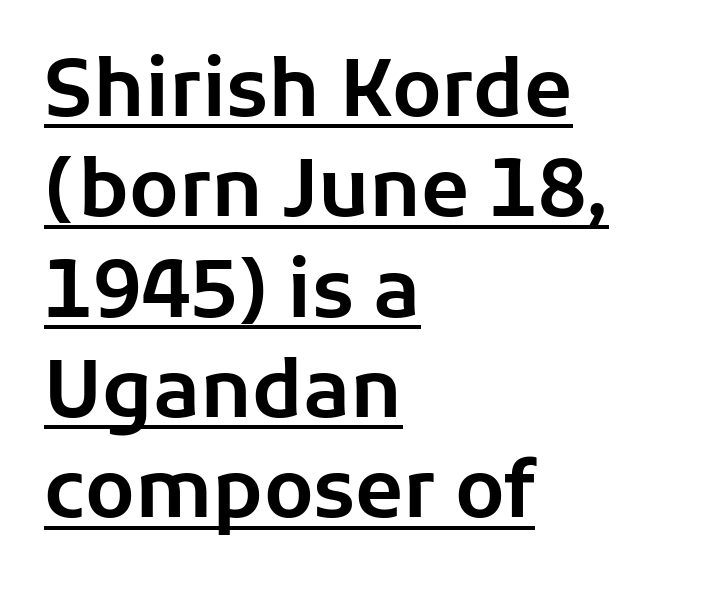
Nope, no serifs anywhere on these letters. Tracking here is standard; glyphs follow each other at the usual distance. Posture: straight, roman, zero tilt. Proportional: the letters do not fall into vertical columns. One-word summary of the alignment: left. The block of text has a typical density, with ordinary space between rows.
